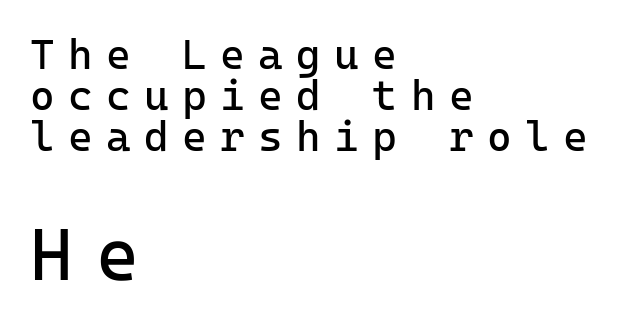
{"serif": "no", "italic": "no", "bold": "no", "weight": "regular", "width": "normal", "stroke_contrast": "low", "x_height": "medium", "monospaced": "yes", "underline": "no", "align": "left", "line_spacing": "tight", "line_spacing_ratio": 0.98, "letter_spacing": "wide", "letter_spacing_em": 0.32, "larger_block": "second", "size_ratio": 1.74, "glyph_px": 73}
